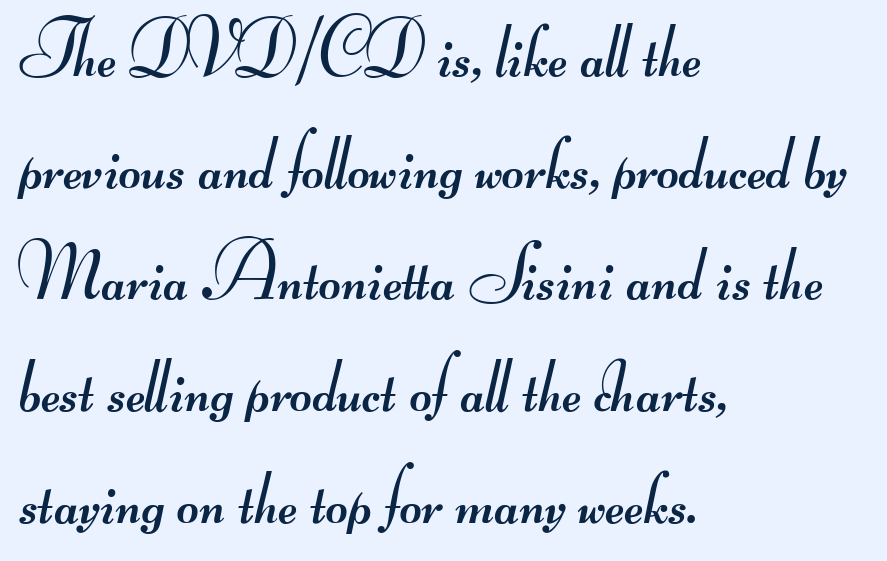
{"serif": "no", "bold": "no", "weight": "regular", "width": "wide", "stroke_contrast": "medium", "monospaced": "no", "underline": "no", "align": "left", "line_spacing": "normal", "line_spacing_ratio": 1.47, "letter_spacing": "normal", "letter_spacing_em": 0.0, "glyph_px": 76}
